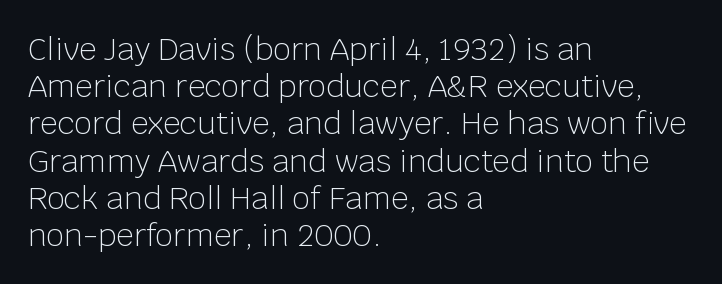
No feet cap the strokes, marking this as sans-serif type. Looks like regular typesetting: each glyph gets only the width it needs. Unlike italic type, these characters show no tilt at all. The passage shown is not bold in any degree.
